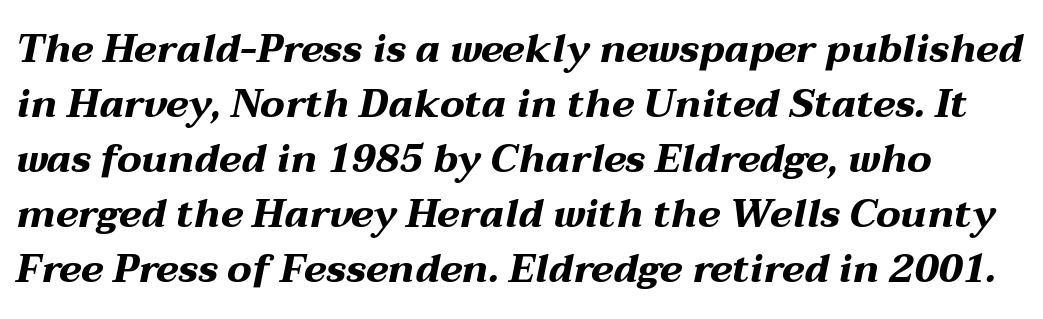
{"italic": "yes", "lean": "right", "slant_degrees": 12, "bold": "yes", "weight": "bold", "width": "wide", "stroke_contrast": "medium", "x_height": "medium", "monospaced": "no", "underline": "no", "line_spacing": "normal", "line_spacing_ratio": 1.41, "letter_spacing": "normal", "letter_spacing_em": 0.0, "glyph_px": 39}
